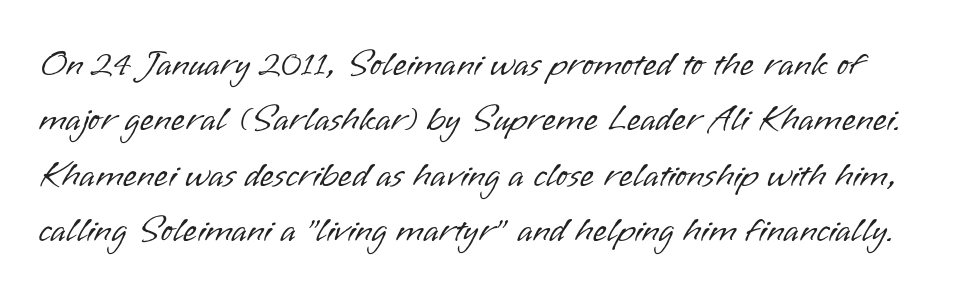
Q: Is the text bold? A: No.
Q: Is the text italic (slanted)? A: Yes.
Q: Is the typeface a serif or a sans-serif typeface? A: Sans-serif.
Q: Is the text underlined? A: No.
Q: Is the spacing between letters normal or unusually wide? A: Normal.
Q: Is the spacing between lines tight, normal or loose? A: Normal.
Q: Width (condensed, normal, or wide)? A: Normal.
Q: Stroke contrast? A: Low.
Q: x-height? A: Small.
Q: Monospaced? A: No.
